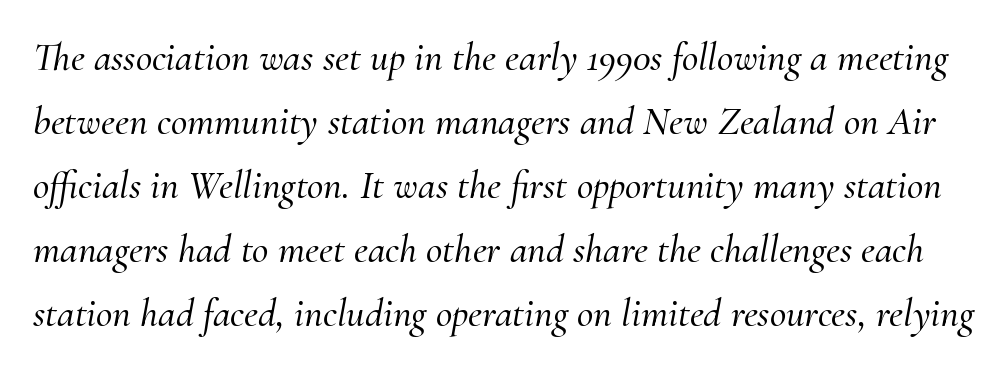
{"serif": "yes", "italic": "yes", "lean": "right", "slant_degrees": 10, "width": "normal", "stroke_contrast": "medium", "x_height": "small", "monospaced": "no", "underline": "no", "line_spacing": "normal", "line_spacing_ratio": 1.6, "letter_spacing": "normal", "letter_spacing_em": 0.0, "glyph_px": 40}
